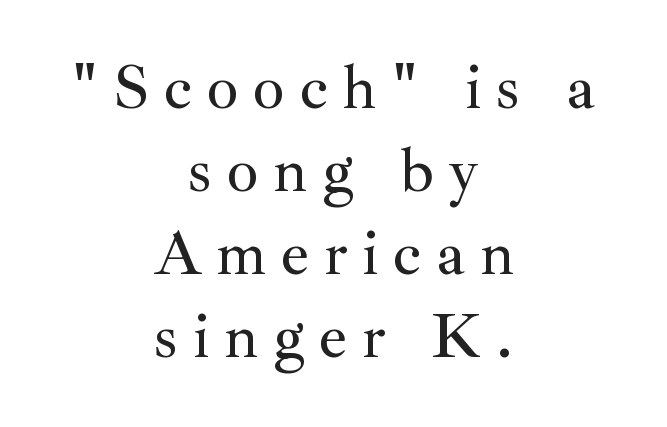
{"serif": "yes", "italic": "no", "width": "normal", "stroke_contrast": "medium", "x_height": "small", "monospaced": "no", "underline": "no", "align": "center", "line_spacing": "normal", "line_spacing_ratio": 1.32, "letter_spacing": "wide", "letter_spacing_em": 0.23, "glyph_px": 63}
